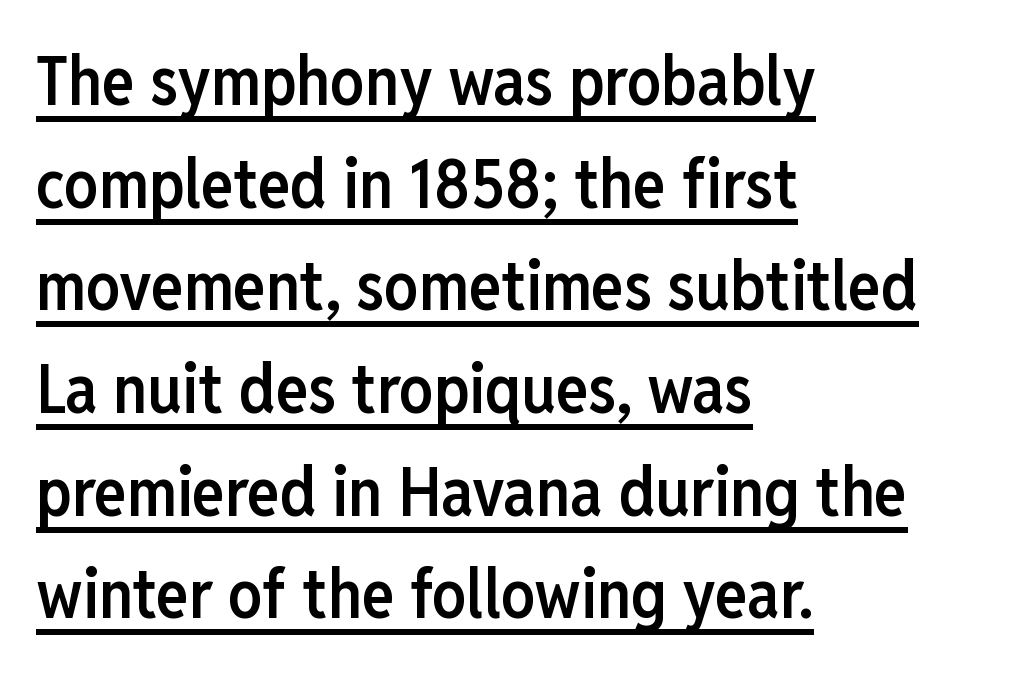
{"serif": "no", "italic": "no", "bold": "semi", "weight": "semibold", "width": "condensed", "stroke_contrast": "low", "x_height": "medium", "monospaced": "no", "underline": "yes", "align": "left", "line_spacing": "normal", "line_spacing_ratio": 1.51, "letter_spacing": "normal", "letter_spacing_em": 0.0, "glyph_px": 68}
